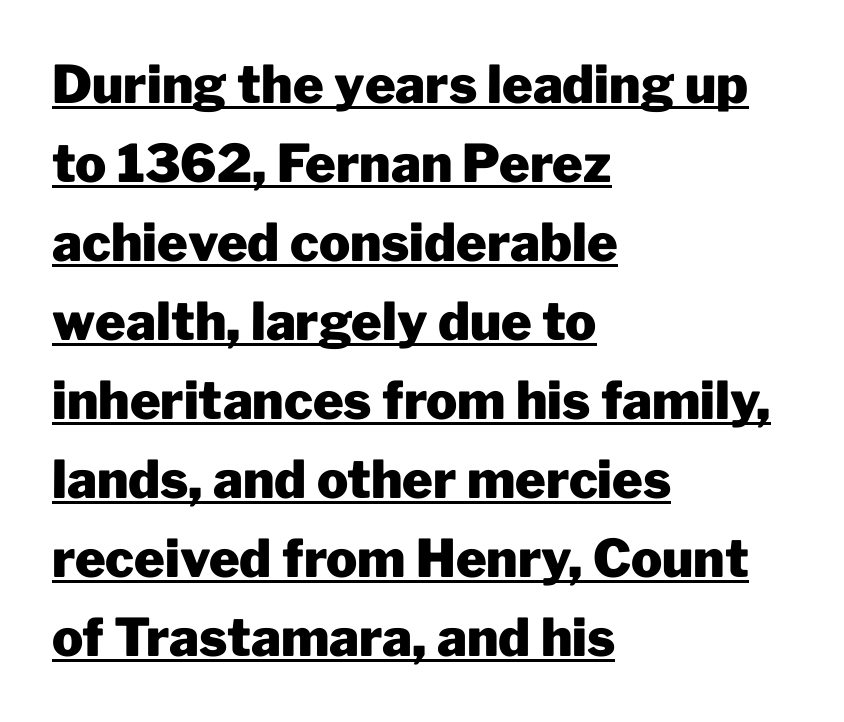
Does the type have serifs? No, each stem ends abruptly. The font is running at its bold setting. Somebody hit Ctrl+U on this one — the words are underlined. The line-height multiplier appears to be the usual default. Posture: vertical.
